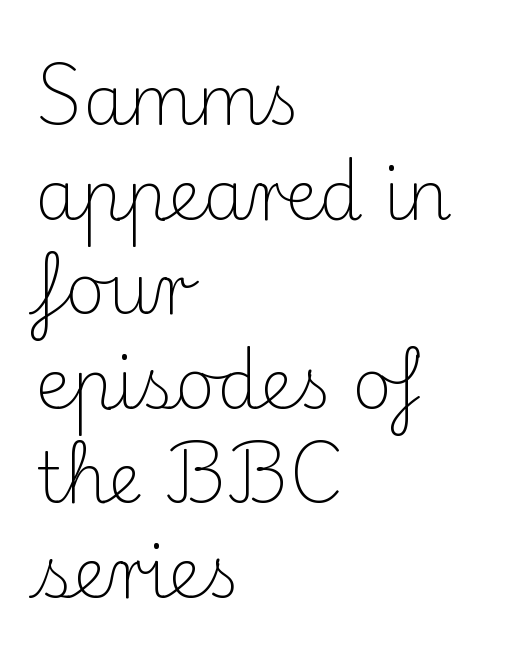
Each letter keeps its own natural width here, so spacing adapts to shape. Notice how descenders clear the ascenders below comfortably — that's standard leading. Posture: upright roman. A bare baseline throughout the passage.
